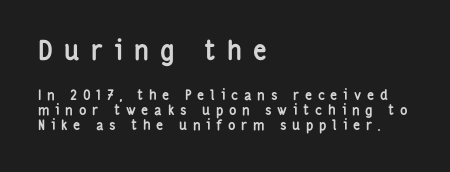
A typesetter would mark this as roman, not italic. The foot of each line stays bare and open. Leading: reduced. Does the bottom block carry the larger type? No, the top block does. Compared with typical body copy, the letter spacing here is much looser. In CSS terms this would be text-align: left.
